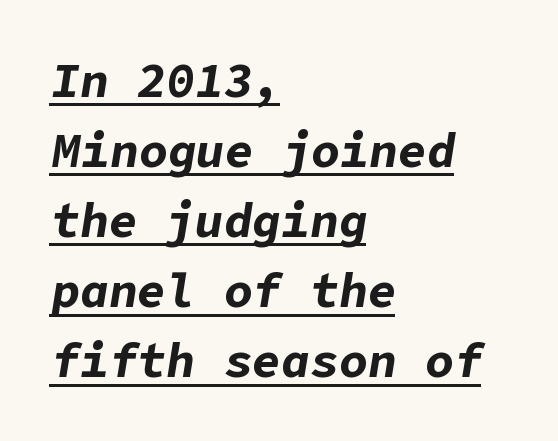
The image shows 48 px bold type, italic (leaning right); set left-aligned, normal line spacing (1.46x), normal letter spacing, underlined; low stroke contrast and a medium x-height.
